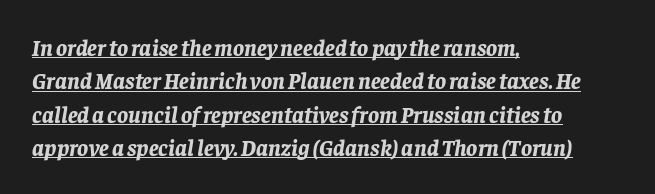
The image shows 23 px bold type, italic (leaning right); set left-aligned, normal line spacing (1.45x), normal letter spacing, underlined.
